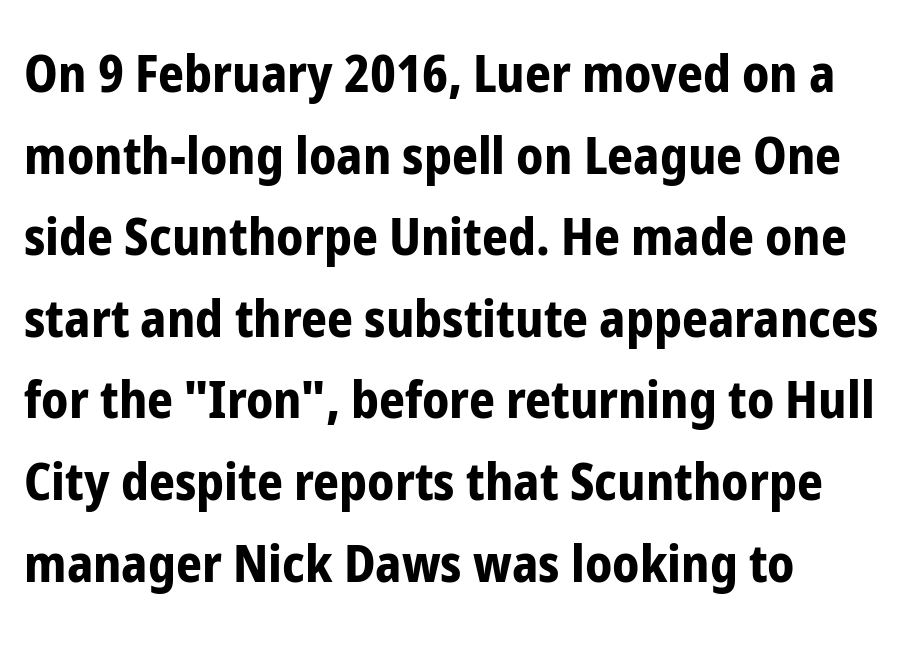
Q: Is the text bold? A: Yes.
Q: Is the text italic (slanted)? A: No, it is upright.
Q: Is the typeface a serif or a sans-serif typeface? A: Sans-serif.
Q: Is the text underlined? A: No.
Q: How is the paragraph aligned? A: Left-aligned.
Q: Is the spacing between letters normal or unusually wide? A: Normal.
Q: Is the spacing between lines tight, normal or loose? A: Normal.
Q: Width (condensed, normal, or wide)? A: Condensed.
Q: Stroke contrast? A: Low.
Q: x-height? A: Medium.
Q: Monospaced? A: No.
